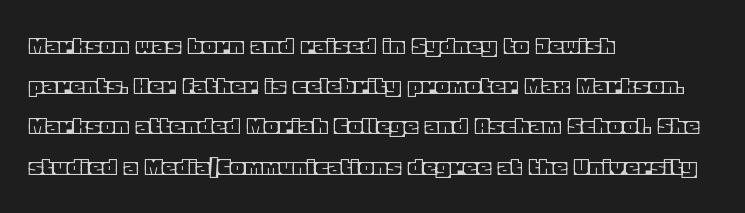
The image shows 27 px text type, upright; set left-aligned, normal line spacing (1.49x), normal letter spacing, not underlined.
